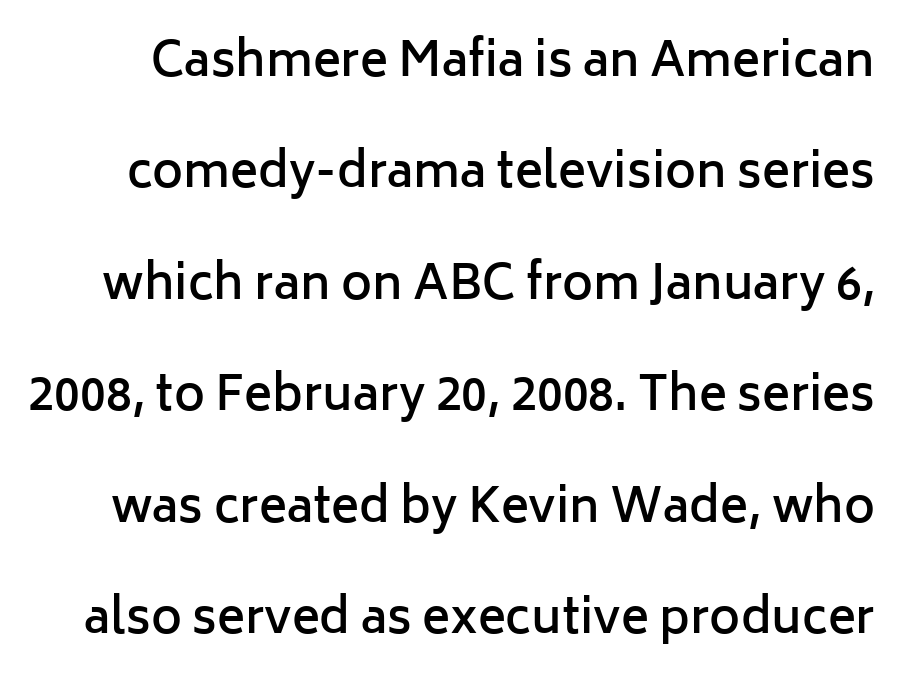
These lines are composed in type without serifs. Spacing verdict: proportional, widths tailored to each character. Rule under the text: the space is simply empty. What stands out about the letter spacing? Nothing — it is the standard amount. The strokes are fattened partway — semibold, not bold. You can tell it's not italic because the verticals are truly vertical.
